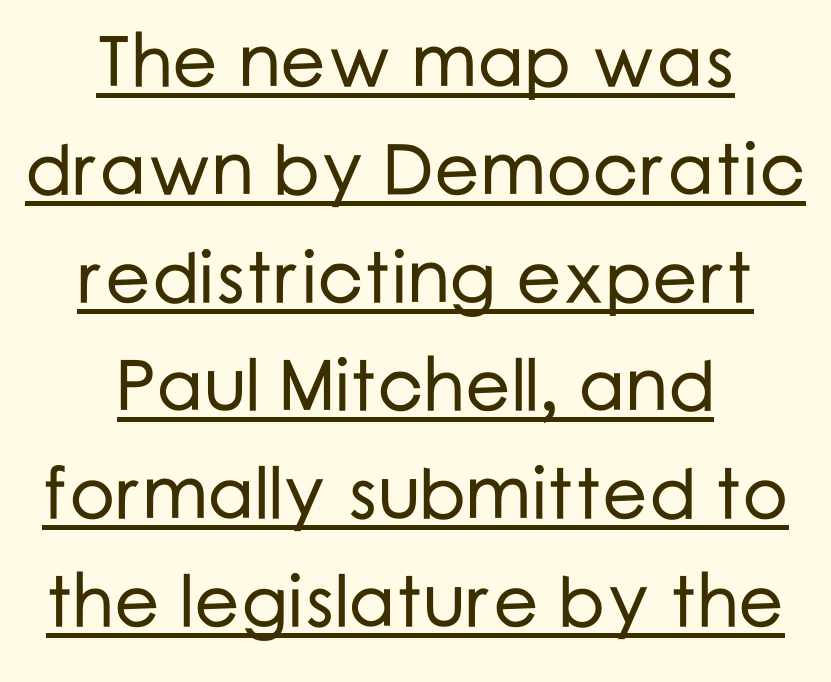
A baseline rule has been typeset under these characters. Layout note: lines centered. The rendering uses natural spacing where letterforms have individual widths. A roman cut, with each character standing at attention.
